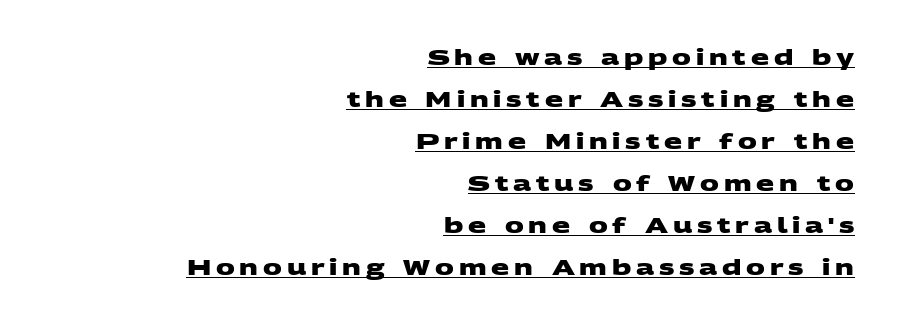
Decoration check: the copy is underlined. Loose tracking; the words dissolve into strings of separated letters. Where is the straight margin? On the right. Vertically, the passage feels expansive, rows floating well apart. The strokes are fattened all the way to bold.
